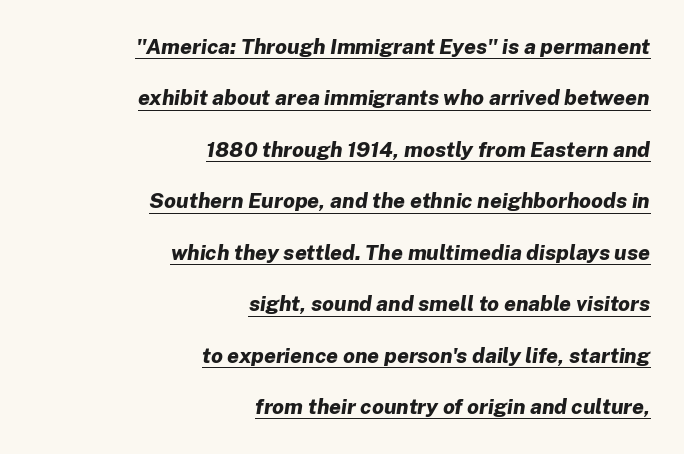
The image shows 21 px bold type, italic (leaning right); set right-aligned, loose line spacing (2.45x), normal letter spacing, underlined.
